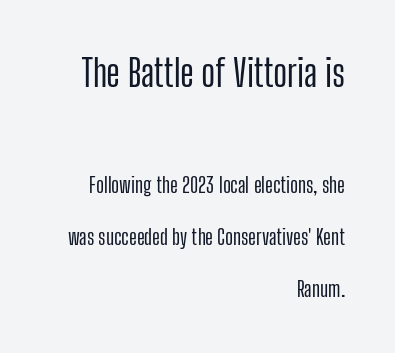
Bare-footed words on every line. Is this a fixed-width face? No — the glyphs have proportional, varying widths. Layout note: lines flush right. The rendering shows plain stroke endings on the letterforms — a sans-serif design. Look at the tracking — it's just the regular setting, nothing added.
